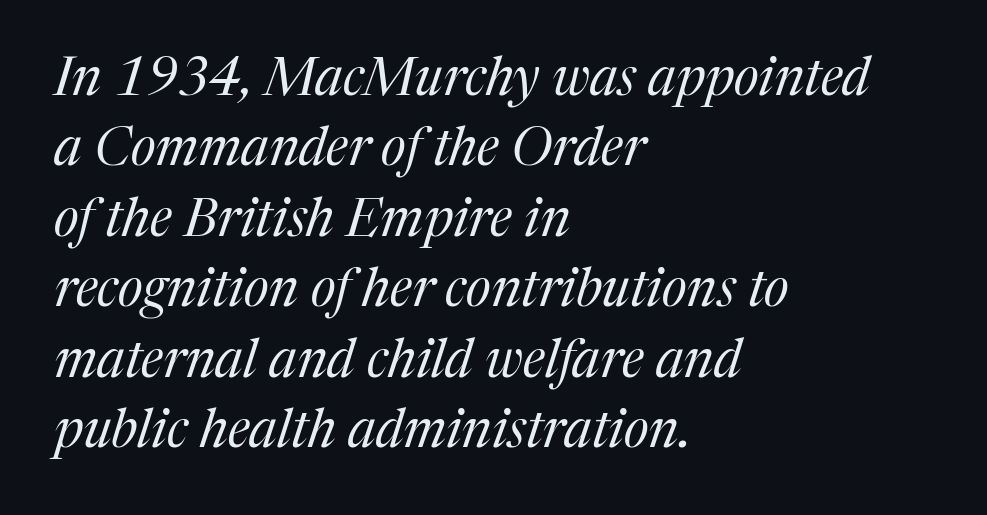
The image shows 53 px regular-weight serif type, italic (leaning right); set left-aligned, normal line spacing (1.33x), normal letter spacing, not underlined; medium stroke contrast and a medium x-height.
